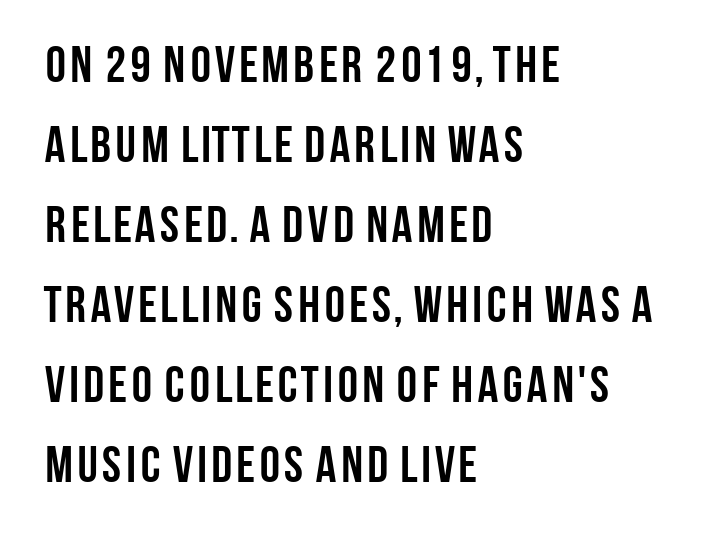
Q: Is the text bold? A: Yes.
Q: Is the text italic (slanted)? A: No, it is upright.
Q: Is the typeface a serif or a sans-serif typeface? A: Sans-serif.
Q: Is the text underlined? A: No.
Q: How is the paragraph aligned? A: Left-aligned.
Q: Is the spacing between letters normal or unusually wide? A: Normal.
Q: Is the spacing between lines tight, normal or loose? A: Normal.
Q: Width (condensed, normal, or wide)? A: Condensed.
Q: Stroke contrast? A: Low.
Q: x-height? A: Large.
Q: Monospaced? A: No.
